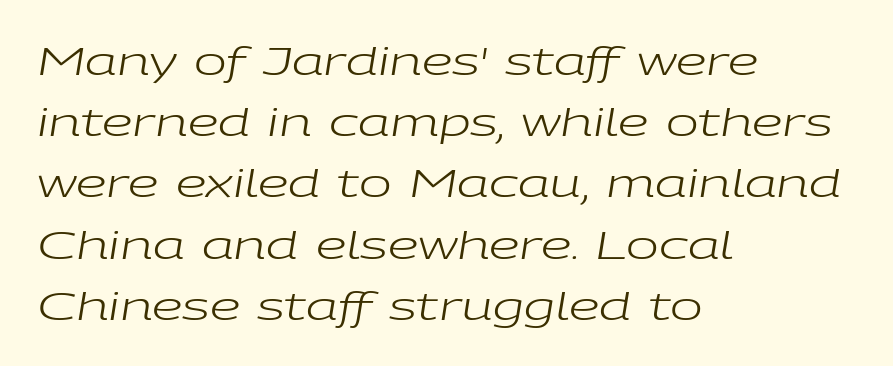
{"italic": "yes", "lean": "right", "slant_degrees": 9, "bold": "no", "weight": "regular", "width": "wide", "stroke_contrast": "low", "x_height": "medium", "monospaced": "no", "underline": "no", "align": "left", "line_spacing": "normal", "line_spacing_ratio": 1.57, "letter_spacing": "normal", "letter_spacing_em": 0.0, "glyph_px": 39}
